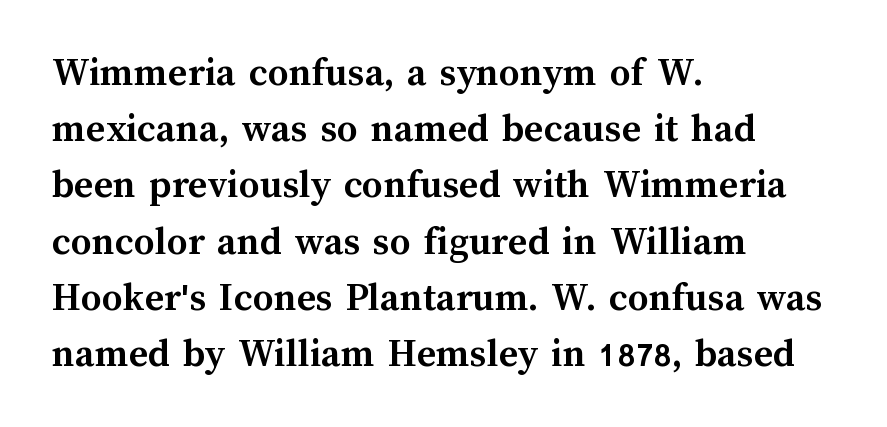
The image shows 41 px semibold type, upright; set left-aligned, normal line spacing (1.37x), normal letter spacing, not underlined; medium stroke contrast and a medium x-height.
